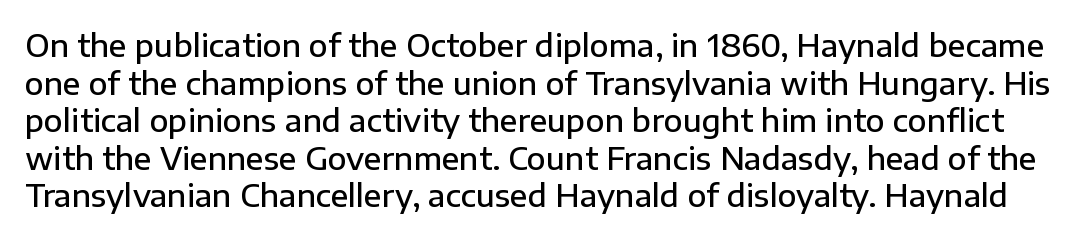
Q: Is the text bold? A: Semi-bold.
Q: Is the text italic (slanted)? A: No, it is upright.
Q: Is the typeface a serif or a sans-serif typeface? A: Sans-serif.
Q: Is the text underlined? A: No.
Q: Is the spacing between letters normal or unusually wide? A: Normal.
Q: Width (condensed, normal, or wide)? A: Normal.
Q: Stroke contrast? A: Low.
Q: x-height? A: Medium.
Q: Monospaced? A: No.
